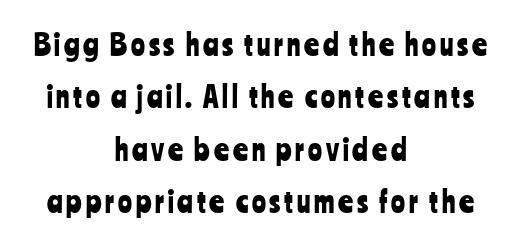
The image shows 29 px condensed sans-serif type, upright; set centered, line spacing 1.81x, not underlined; low stroke contrast and a medium x-height.
